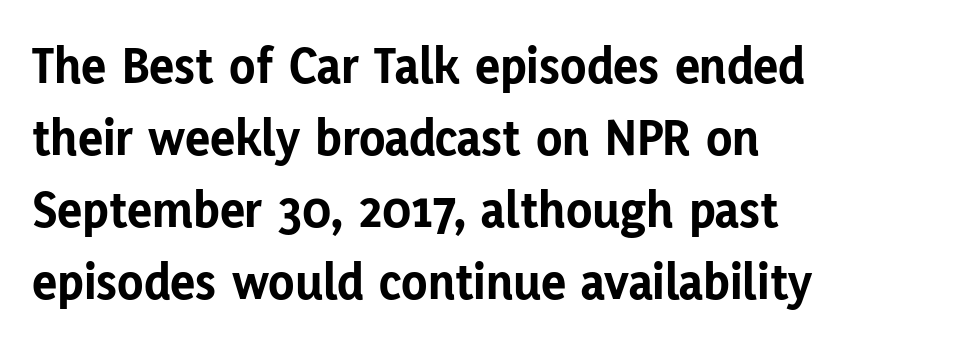
Q: Is the text bold? A: Yes.
Q: Is the text italic (slanted)? A: No, it is upright.
Q: Is the typeface a serif or a sans-serif typeface? A: Sans-serif.
Q: Is the text underlined? A: No.
Q: How is the paragraph aligned? A: Left-aligned.
Q: Is the spacing between letters normal or unusually wide? A: Normal.
Q: Is the spacing between lines tight, normal or loose? A: Normal.
Q: Width (condensed, normal, or wide)? A: Normal.
Q: Stroke contrast? A: Low.
Q: x-height? A: Medium.
Q: Monospaced? A: No.
